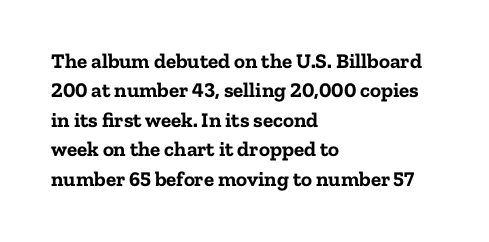
The image shows 21 px bold type, upright; set left-aligned, normal line spacing (1.4x), normal letter spacing, not underlined.
